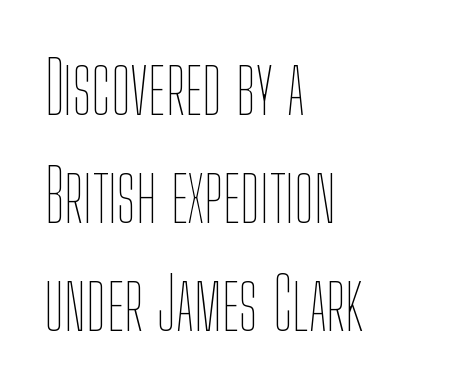
{"italic": "no", "bold": "no", "weight": "thin", "width": "condensed", "stroke_contrast": "low", "x_height": "medium", "monospaced": "no", "underline": "no", "align": "left", "line_spacing": "normal", "line_spacing_ratio": 1.5, "letter_spacing": "normal", "letter_spacing_em": 0.0, "glyph_px": 72}
